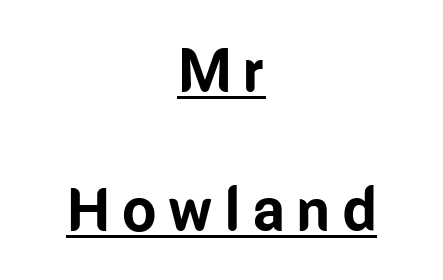
The image shows 61 px bold, condensed sans-serif type, upright; set centered, loose line spacing (2.28x), unusually wide letter spacing (+0.2 em), underlined; low stroke contrast and a medium x-height.
